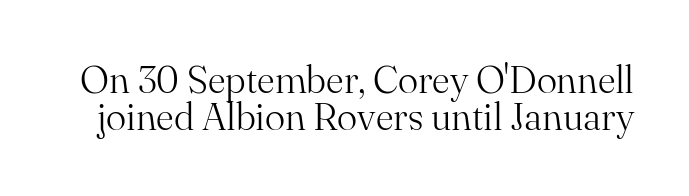
{"serif": "yes", "italic": "no", "bold": "no", "weight": "light", "width": "normal", "stroke_contrast": "medium", "x_height": "small", "monospaced": "no", "underline": "no", "line_spacing": "tight", "line_spacing_ratio": 0.98, "letter_spacing": "normal", "letter_spacing_em": 0.0, "glyph_px": 38}
